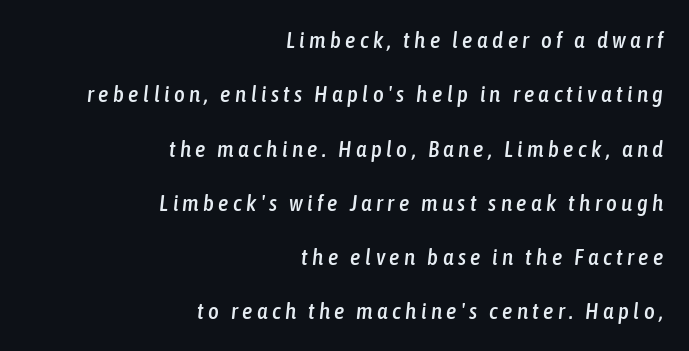
{"italic": "yes", "lean": "right", "slant_degrees": 6, "underline": "no", "align": "right", "line_spacing": "loose", "line_spacing_ratio": 2.36, "glyph_px": 23}
